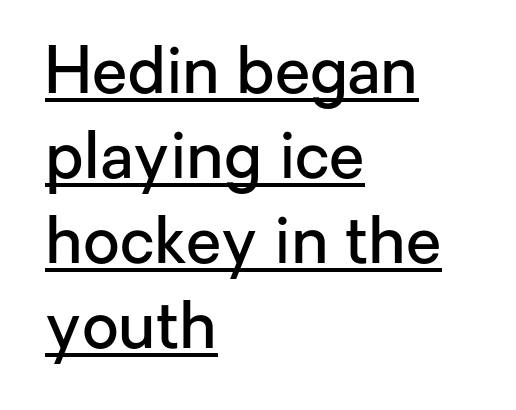
Serifs: no, the terminals of the letterforms are clean. The type is set solid horizontally, with unmodified tracking. The face used here is proportionally spaced, like ordinary book or web type. The typesetter has applied underlining to the passage shown. Reading down the column, the eye jumps a familiar distance to each next line. Typographic density is moderately raised because the face is semibold.
